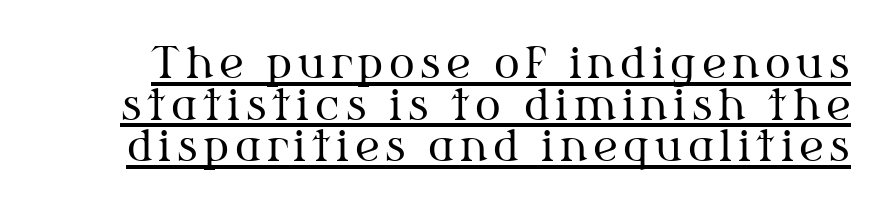
The image shows 43 px regular-weight serif type, upright; set tight line spacing (0.97x), underlined; medium stroke contrast and a medium x-height.
